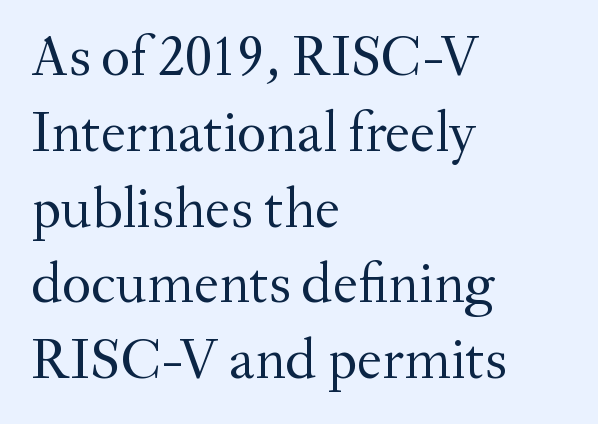
Q: Is the text bold? A: No.
Q: Is the text italic (slanted)? A: No, it is upright.
Q: Is the typeface a serif or a sans-serif typeface? A: Serif.
Q: Is the text underlined? A: No.
Q: How is the paragraph aligned? A: Left-aligned.
Q: Is the spacing between letters normal or unusually wide? A: Normal.
Q: Is the spacing between lines tight, normal or loose? A: Normal.
Q: Width (condensed, normal, or wide)? A: Normal.
Q: Stroke contrast? A: Medium.
Q: x-height? A: Small.
Q: Monospaced? A: No.
